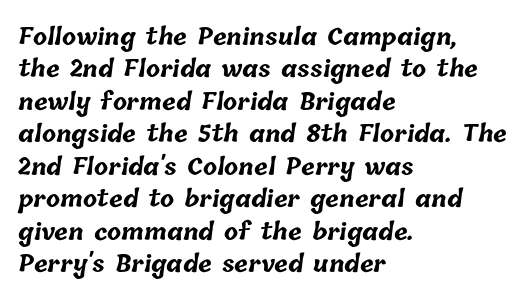
{"bold": "yes", "underline": "no", "align": "left", "line_spacing": "normal", "line_spacing_ratio": 1.41, "letter_spacing": "normal", "letter_spacing_em": 0.0, "glyph_px": 23}
